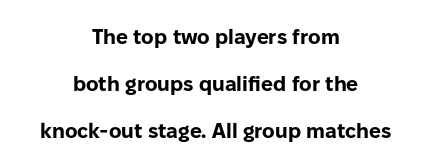
The image shows 21 px bold type, upright; set centered, loose line spacing (2.23x), normal letter spacing, not underlined.
